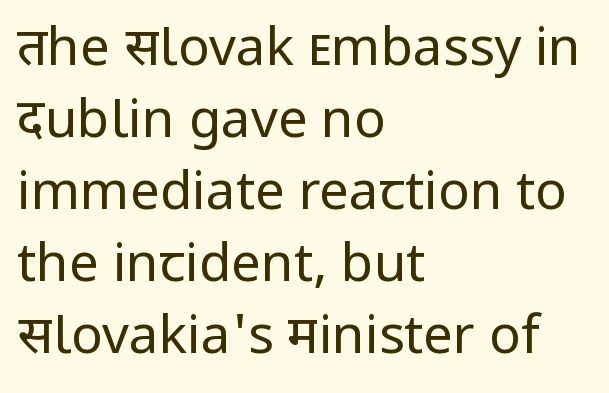
Q: Is the text bold? A: No.
Q: Is the text italic (slanted)? A: No, it is upright.
Q: Is the typeface a serif or a sans-serif typeface? A: Sans-serif.
Q: Is the text underlined? A: No.
Q: How is the paragraph aligned? A: Left-aligned.
Q: Is the spacing between letters normal or unusually wide? A: Normal.
Q: Is the spacing between lines tight, normal or loose? A: Normal.
Q: Width (condensed, normal, or wide)? A: Normal.
Q: Stroke contrast? A: Low.
Q: x-height? A: Medium.
Q: Monospaced? A: No.
